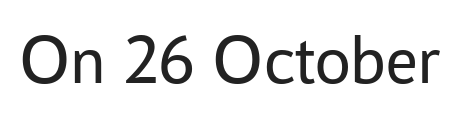
Q: Is the text bold? A: No.
Q: Is the text italic (slanted)? A: No, it is upright.
Q: Is the typeface a serif or a sans-serif typeface? A: Sans-serif.
Q: Is the text underlined? A: No.
Q: Is the spacing between letters normal or unusually wide? A: Normal.
Q: Width (condensed, normal, or wide)? A: Normal.
Q: Stroke contrast? A: Low.
Q: x-height? A: Medium.
Q: Monospaced? A: No.
